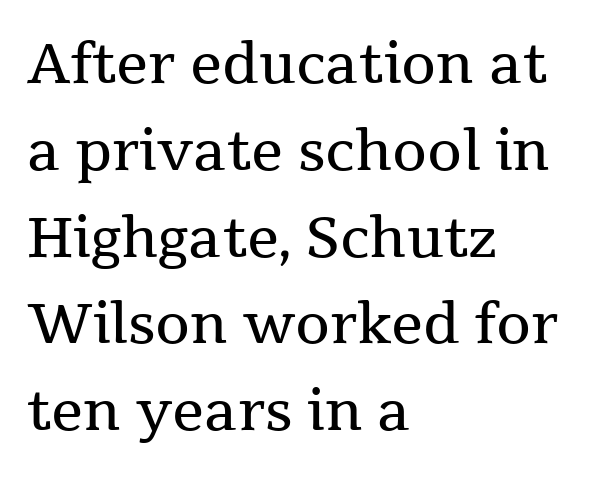
Q: Is the text bold? A: No.
Q: Is the text italic (slanted)? A: No, it is upright.
Q: Is the typeface a serif or a sans-serif typeface? A: Serif.
Q: Is the text underlined? A: No.
Q: How is the paragraph aligned? A: Left-aligned.
Q: Is the spacing between letters normal or unusually wide? A: Normal.
Q: Is the spacing between lines tight, normal or loose? A: Normal.
Q: Width (condensed, normal, or wide)? A: Normal.
Q: Stroke contrast? A: Medium.
Q: x-height? A: Medium.
Q: Monospaced? A: No.
